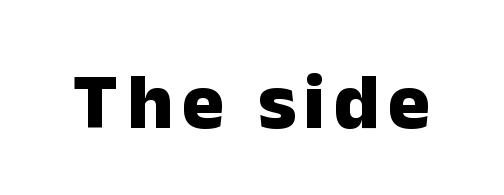
{"serif": "no", "italic": "no", "bold": "yes", "weight": "heavy", "width": "normal", "stroke_contrast": "low", "x_height": "medium", "monospaced": "no", "underline": "no", "glyph_px": 79}
